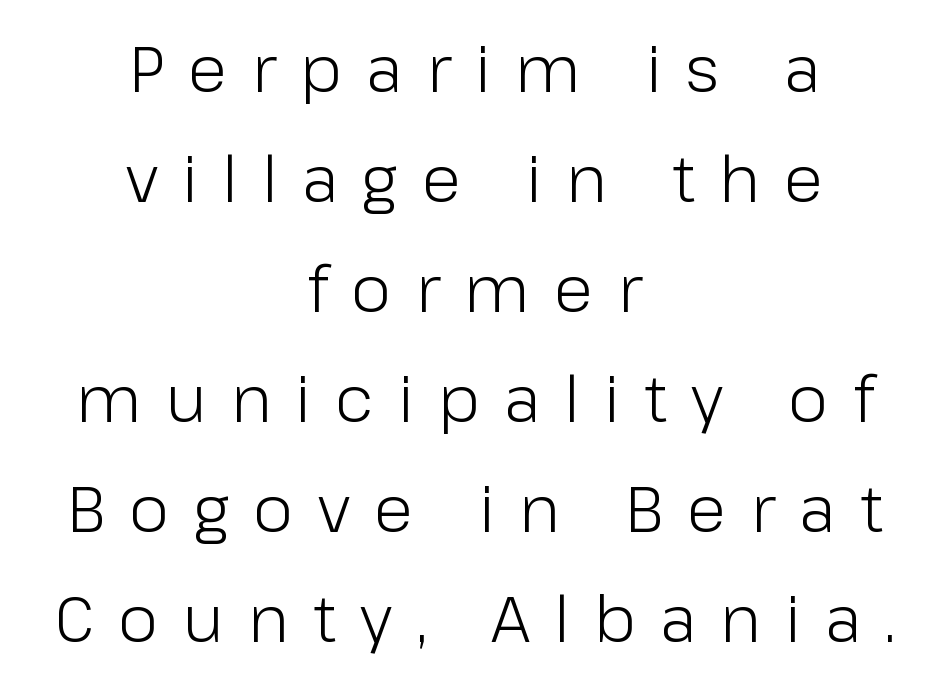
{"serif": "no", "italic": "no", "bold": "no", "weight": "light", "width": "normal", "stroke_contrast": "low", "x_height": "medium", "monospaced": "no", "underline": "no", "align": "center", "line_spacing_ratio": 1.72, "letter_spacing": "wide", "letter_spacing_em": 0.38, "glyph_px": 64}
